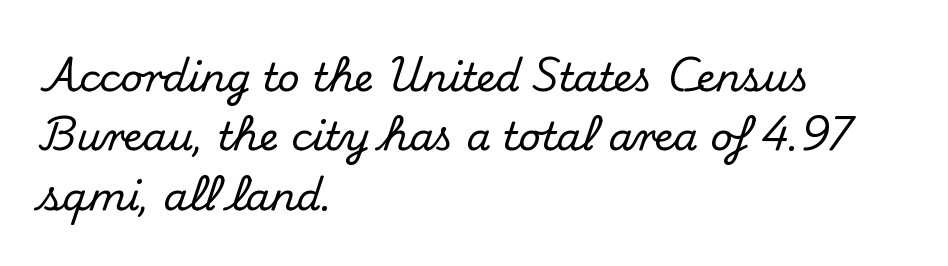
Regular leading. Left-aligned paragraph, ragged on the right. Words float on clear page, feet unadorned. Spacing verdict: proportional, widths tailored to each character.
